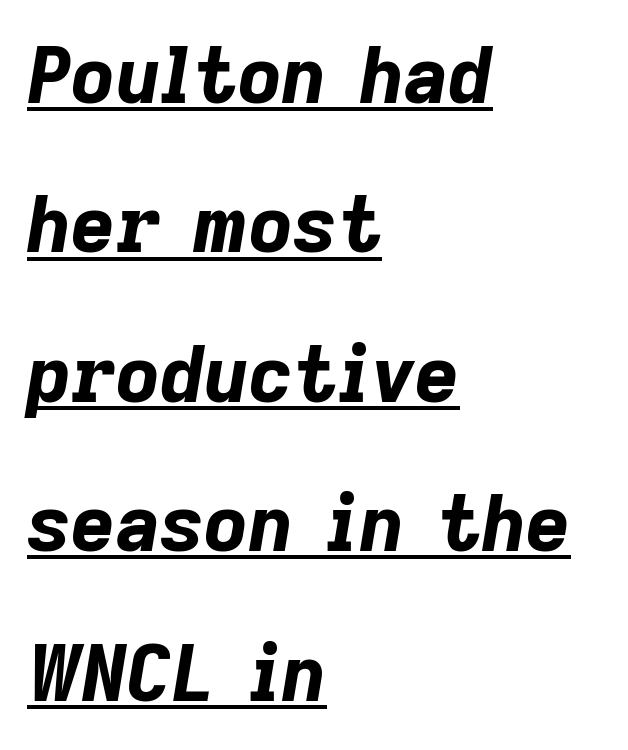
These lines stack with their left ends in a neat column. Underlining? Definitely there. Notice how thick the strokes are: this is what a full bold looks like. Italic? Definitely — the glyphs are oblique.
